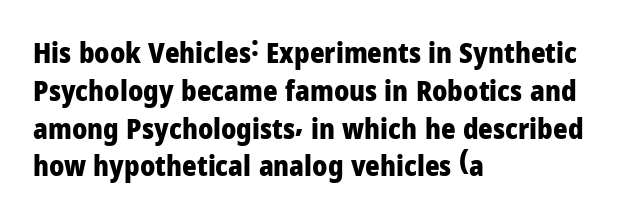
{"serif": "no", "italic": "no", "bold": "yes", "weight": "heavy", "width": "normal", "stroke_contrast": "low", "x_height": "medium", "monospaced": "no", "underline": "no", "align": "left", "line_spacing": "normal", "line_spacing_ratio": 1.35, "letter_spacing": "normal", "letter_spacing_em": 0.0, "glyph_px": 28}
